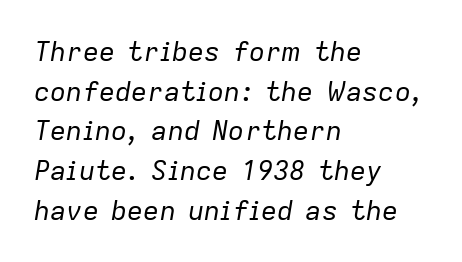
Slant detected: the letters are inclined. Caption: face not bold, strokes unweighted. Where is the straight margin? On the left. Evenly set lines give the paragraph a standard silhouette.
